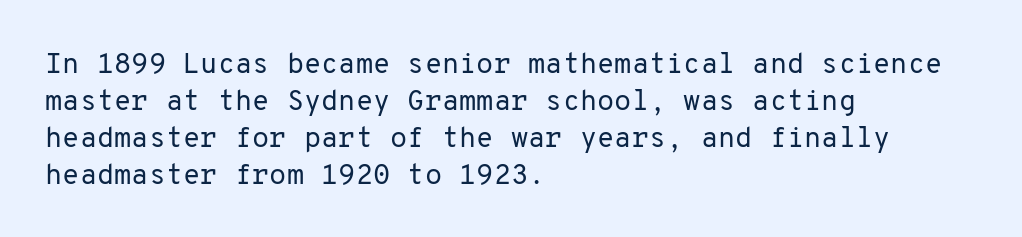
Tall strokes in this sample are plumb rather than angled. This sample keeps an unexceptional amount of space between lines. Every character here occupies the same horizontal width, giving the sample a typewriter-like rhythm. The cut favours lightness, reaching ordinary text weight at its darkest.
